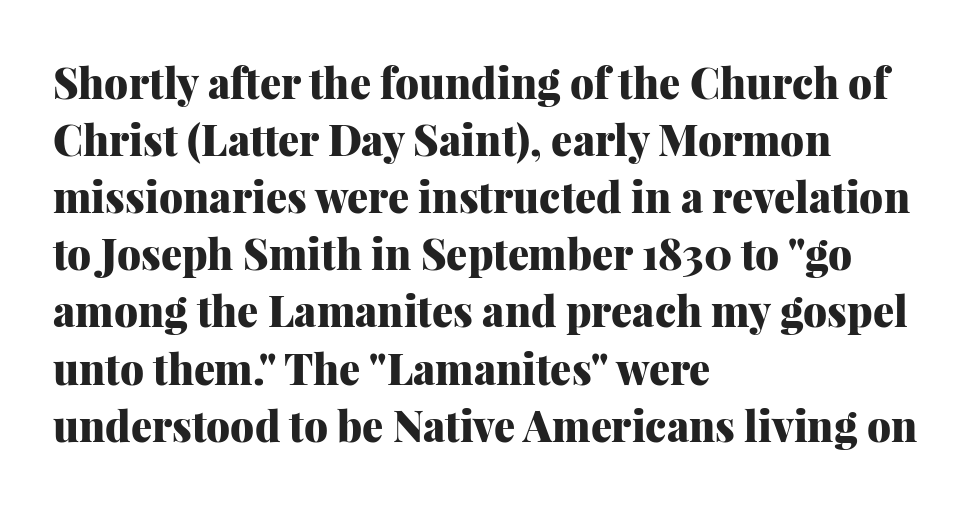
The image shows 42 px heavy serif type, upright; set left-aligned, normal line spacing (1.36x), normal letter spacing, not underlined; medium stroke contrast and a medium x-height.
